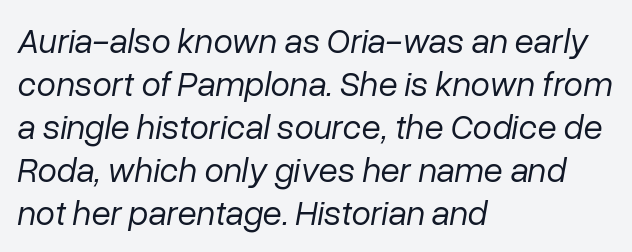
Descenders are the only things crossing below the line. Compared with ordinary roman type, these characters are visibly tilted. Unbolded letterforms with no extra heft. Here the glyphs are tracked normally, forming tight word shapes. Looks like regular typesetting: each glyph gets only the width it needs. Notice how the passage keeps a crisp vertical edge on the left only.
